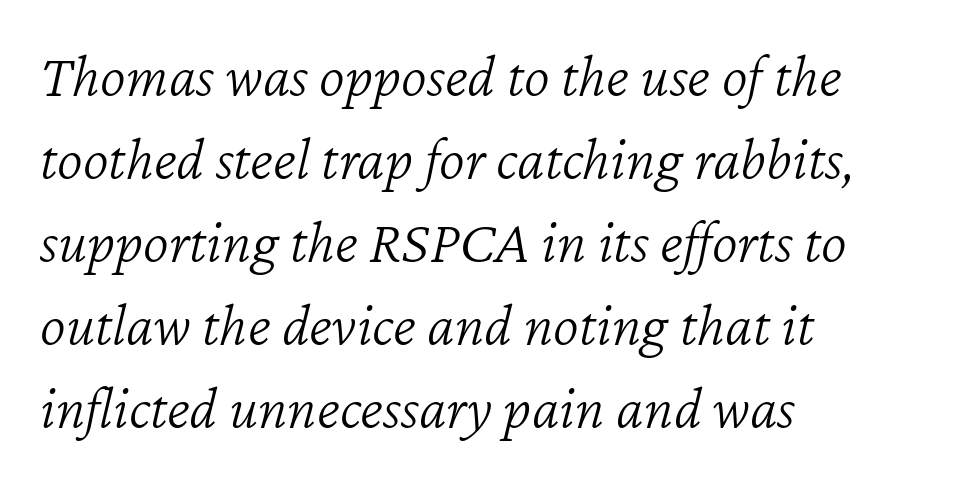
The image shows 62 px light type, italic (leaning right); set left-aligned, normal line spacing (1.34x), normal letter spacing, not underlined; low stroke contrast and a medium x-height.
